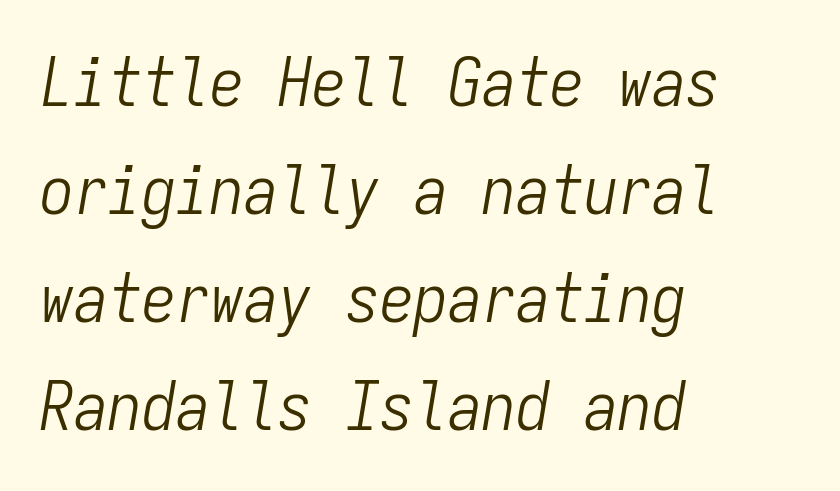
{"italic": "yes", "lean": "right", "slant_degrees": 9, "bold": "no", "weight": "light", "width": "condensed", "stroke_contrast": "low", "x_height": "medium", "monospaced": "yes", "underline": "no", "align": "left", "line_spacing": "normal", "line_spacing_ratio": 1.59, "letter_spacing": "normal", "letter_spacing_em": 0.0, "glyph_px": 68}
